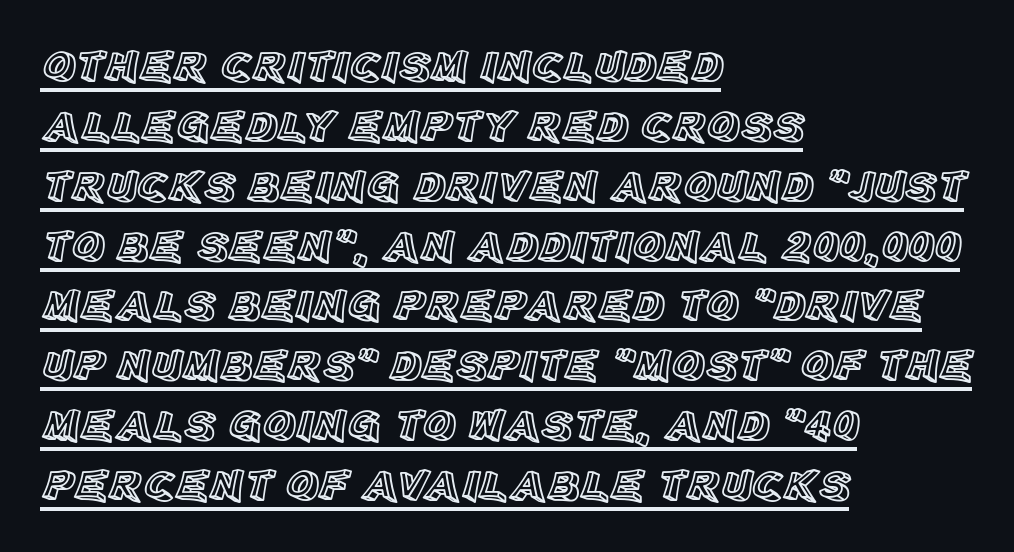
Summary of vertical rhythm: regular, with standard interline spacing. Students, note that the glyphs here touch the page at normal intervals. These lines are set flush left with a ragged right edge.
